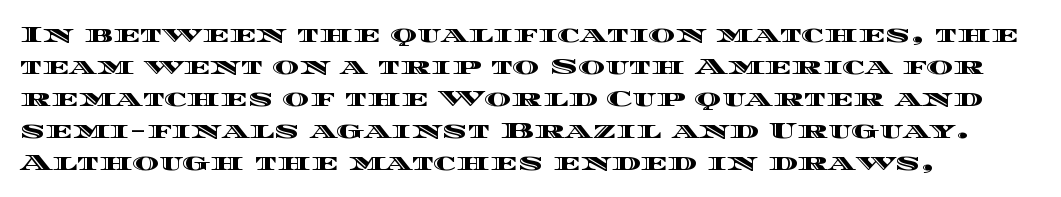
The image shows 23 px text type, upright; set left-aligned, normal line spacing (1.39x), normal letter spacing, not underlined.
